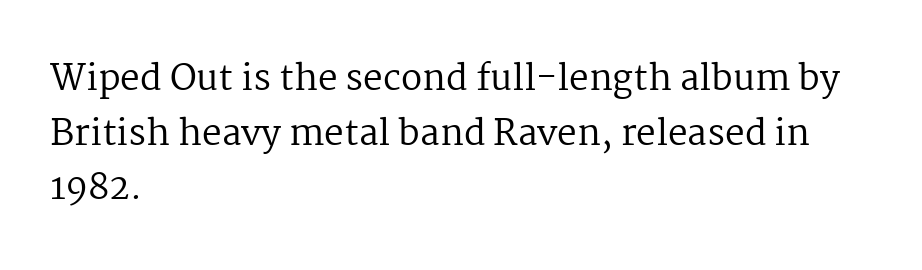
{"serif": "yes", "italic": "no", "bold": "no", "weight": "regular", "width": "normal", "stroke_contrast": "medium", "x_height": "medium", "monospaced": "no", "underline": "no", "align": "left", "line_spacing": "normal", "line_spacing_ratio": 1.56, "letter_spacing": "normal", "letter_spacing_em": 0.0, "glyph_px": 35}
